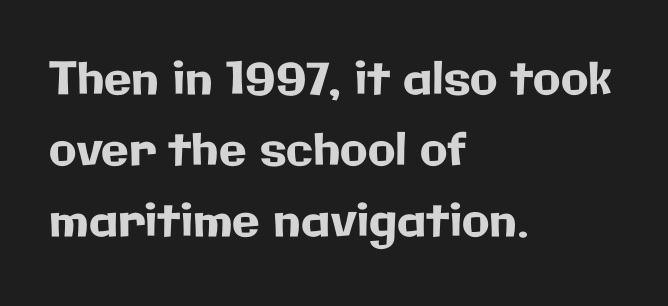
The image shows 45 px sans-serif type, upright; set left-aligned, normal line spacing (1.58x), normal letter spacing, not underlined; low stroke contrast and a medium x-height.
